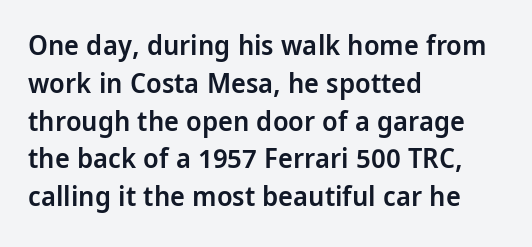
The image shows 28 px semibold, condensed sans-serif type, upright; set left-aligned, normal line spacing (1.35x), normal letter spacing, not underlined; low stroke contrast and a large x-height.
